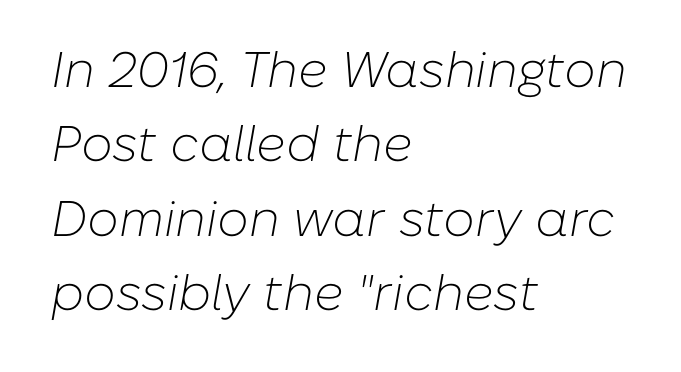
Q: Is the text bold? A: No.
Q: Is the text italic (slanted)? A: Yes, it leans right by about 10 degrees.
Q: Is the text underlined? A: No.
Q: How is the paragraph aligned? A: Left-aligned.
Q: Is the spacing between letters normal or unusually wide? A: Normal.
Q: Is the spacing between lines tight, normal or loose? A: Normal.
Q: Width (condensed, normal, or wide)? A: Normal.
Q: Stroke contrast? A: Low.
Q: x-height? A: Medium.
Q: Monospaced? A: No.
